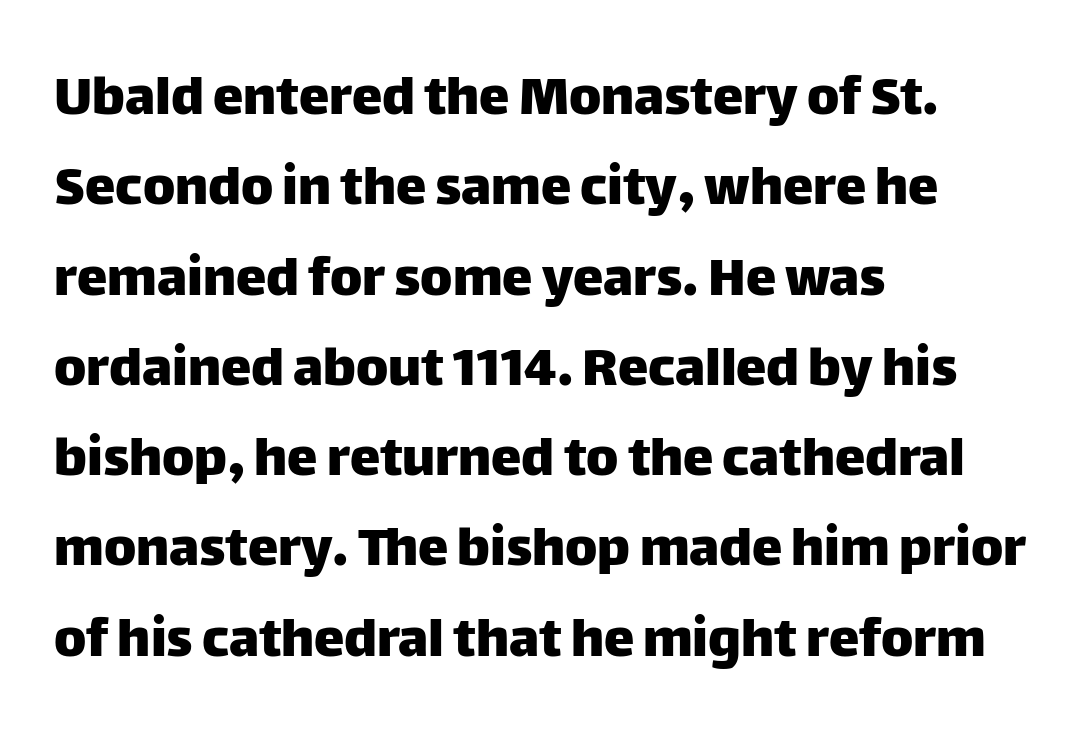
The image shows 61 px sans-serif type, upright; set left-aligned, normal line spacing (1.48x), normal letter spacing, not underlined; low stroke contrast and a large x-height.
